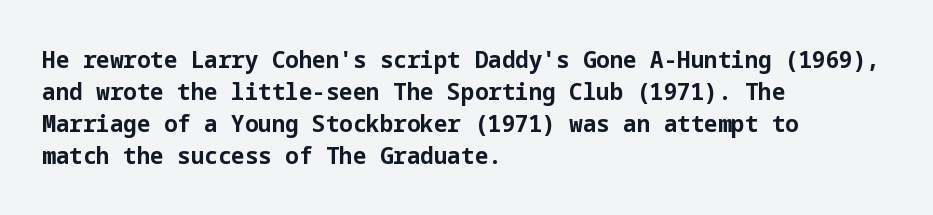
Q: Is the text bold? A: Yes.
Q: Is the text italic (slanted)? A: No, it is upright.
Q: Is the text underlined? A: No.
Q: How is the paragraph aligned? A: Left-aligned.
Q: Is the spacing between letters normal or unusually wide? A: Normal.
Q: Is the spacing between lines tight, normal or loose? A: Normal.
